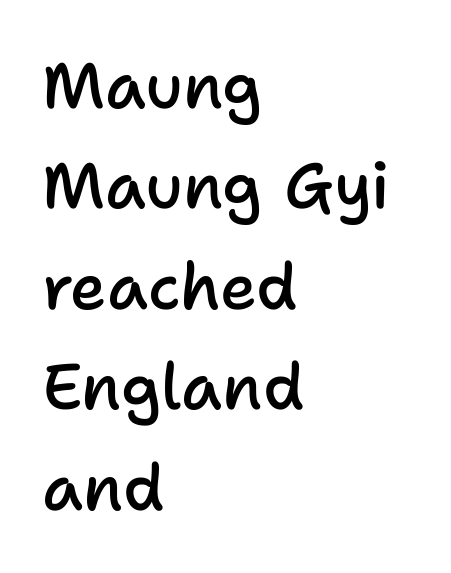
{"serif": "no", "italic": "no", "bold": "semi", "weight": "semibold", "width": "normal", "stroke_contrast": "low", "x_height": "medium", "monospaced": "no", "underline": "no", "align": "left", "line_spacing": "normal", "line_spacing_ratio": 1.57, "letter_spacing": "normal", "letter_spacing_em": 0.0, "glyph_px": 64}
